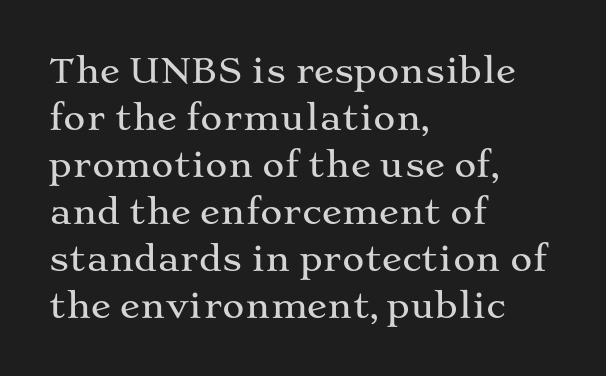
{"serif": "yes", "italic": "no", "width": "wide", "stroke_contrast": "medium", "x_height": "medium", "monospaced": "no", "underline": "no", "align": "left", "line_spacing": "normal", "line_spacing_ratio": 1.38, "letter_spacing": "normal", "letter_spacing_em": 0.0, "glyph_px": 34}
